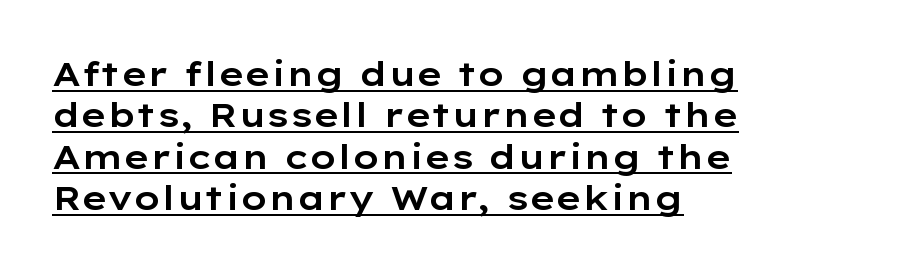
Q: Is the text italic (slanted)? A: No, it is upright.
Q: Is the typeface a serif or a sans-serif typeface? A: Sans-serif.
Q: Is the text underlined? A: Yes.
Q: How is the paragraph aligned? A: Left-aligned.
Q: Is the spacing between letters normal or unusually wide? A: Normal.
Q: Width (condensed, normal, or wide)? A: Wide.
Q: Stroke contrast? A: Low.
Q: x-height? A: Medium.
Q: Monospaced? A: No.
